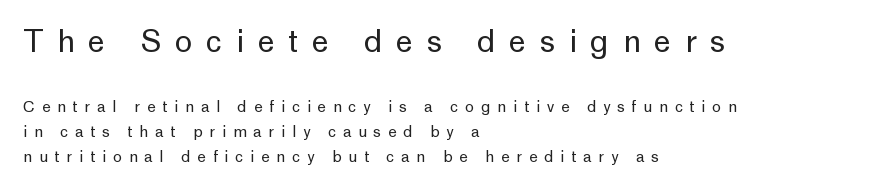
Upright lettering throughout. Quick note: underline off. This reads as an unemphasized weight, regular at the heaviest. Compared with typical paragraphs, the rows here are spaced about the same. The setting favours the left margin, as ordinary paragraphs usually do. Serifs: no, the terminals of the letterforms are clean.
